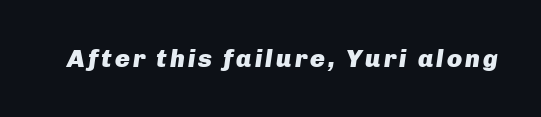
Q: Is the text bold? A: Yes.
Q: Is the text italic (slanted)? A: Yes, it leans right by about 8 degrees.
Q: Is the text underlined? A: No.
